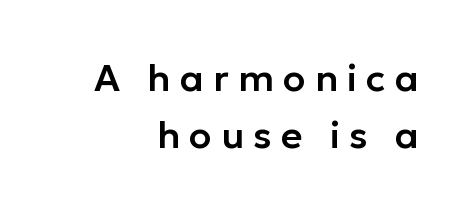
Q: Is the text italic (slanted)? A: No, it is upright.
Q: Is the typeface a serif or a sans-serif typeface? A: Sans-serif.
Q: Is the text underlined? A: No.
Q: How is the paragraph aligned? A: Right-aligned.
Q: Is the spacing between letters normal or unusually wide? A: Unusually wide.
Q: Is the spacing between lines tight, normal or loose? A: Normal.
Q: Width (condensed, normal, or wide)? A: Normal.
Q: Stroke contrast? A: Low.
Q: x-height? A: Medium.
Q: Monospaced? A: No.
